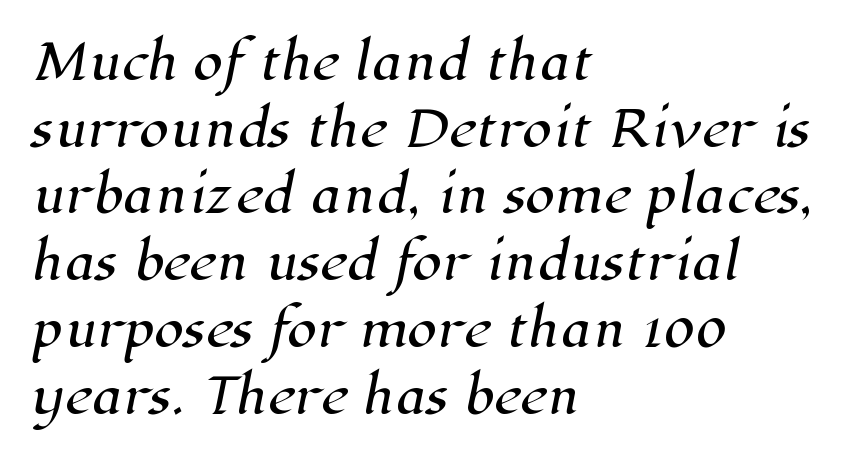
{"serif": "yes", "width": "normal", "stroke_contrast": "high", "x_height": "medium", "monospaced": "no", "underline": "no", "align": "left", "line_spacing": "normal", "line_spacing_ratio": 1.39, "letter_spacing": "normal", "letter_spacing_em": 0.0, "glyph_px": 48}
